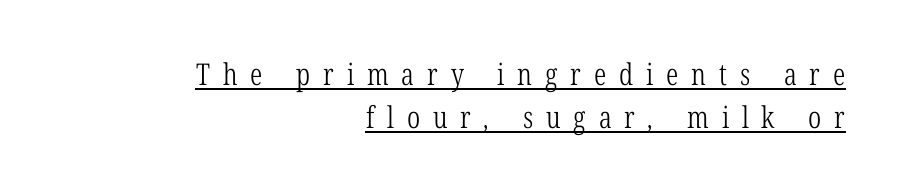
Q: Is the text bold? A: No.
Q: Is the typeface a serif or a sans-serif typeface? A: Serif.
Q: Is the text underlined? A: Yes.
Q: How is the paragraph aligned? A: Right-aligned.
Q: Is the spacing between letters normal or unusually wide? A: Unusually wide.
Q: Is the spacing between lines tight, normal or loose? A: Normal.
Q: Width (condensed, normal, or wide)? A: Condensed.
Q: Stroke contrast? A: Low.
Q: x-height? A: Medium.
Q: Monospaced? A: No.
